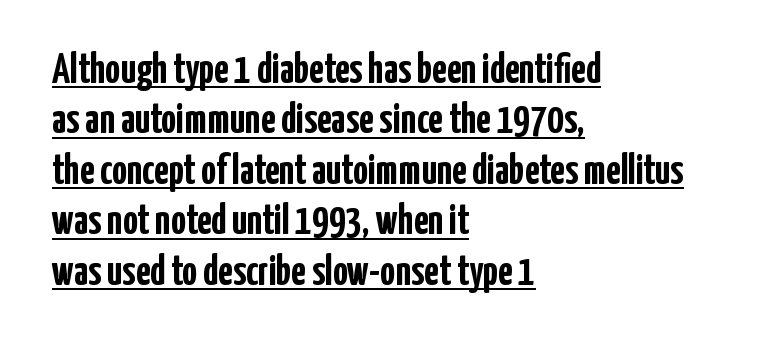
The image shows 42 px semibold, condensed sans-serif type, upright; set left-aligned, line spacing 1.2x, normal letter spacing, underlined; low stroke contrast and a medium x-height.
